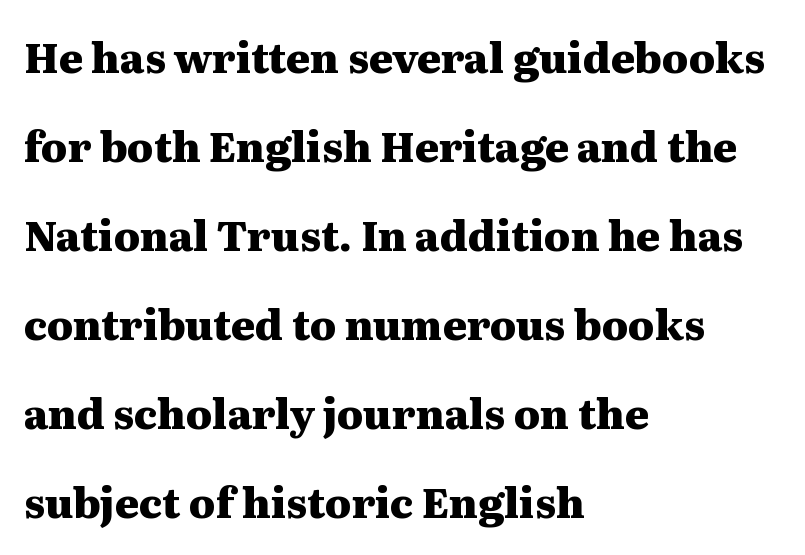
Q: Is the text bold? A: Yes.
Q: Is the text italic (slanted)? A: No, it is upright.
Q: Is the typeface a serif or a sans-serif typeface? A: Serif.
Q: Is the text underlined? A: No.
Q: How is the paragraph aligned? A: Left-aligned.
Q: Is the spacing between letters normal or unusually wide? A: Normal.
Q: Is the spacing between lines tight, normal or loose? A: Loose.
Q: Width (condensed, normal, or wide)? A: Wide.
Q: Stroke contrast? A: Medium.
Q: x-height? A: Medium.
Q: Monospaced? A: No.
